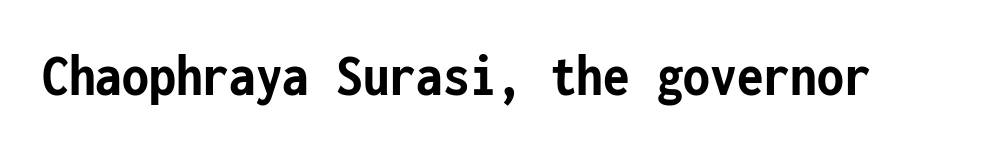
Q: Is the text bold? A: Yes.
Q: Is the text italic (slanted)? A: No, it is upright.
Q: Is the typeface a serif or a sans-serif typeface? A: Sans-serif.
Q: Is the text underlined? A: No.
Q: Is the spacing between letters normal or unusually wide? A: Normal.
Q: Width (condensed, normal, or wide)? A: Condensed.
Q: Stroke contrast? A: Low.
Q: x-height? A: Medium.
Q: Monospaced? A: Yes.
